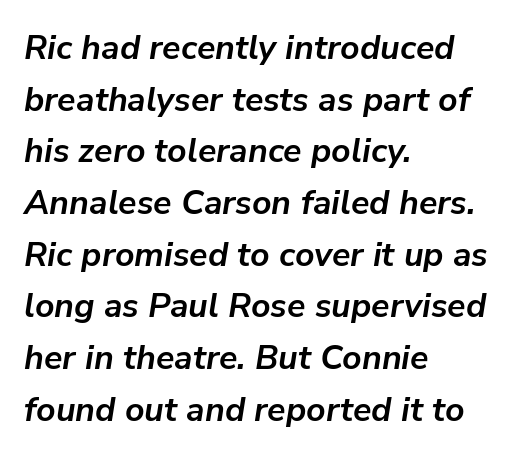
{"italic": "yes", "lean": "right", "slant_degrees": 9, "bold": "yes", "weight": "semibold", "width": "normal", "stroke_contrast": "low", "x_height": "medium", "monospaced": "no", "underline": "no", "align": "left", "line_spacing": "normal", "line_spacing_ratio": 1.52, "letter_spacing": "normal", "letter_spacing_em": 0.0, "glyph_px": 34}
